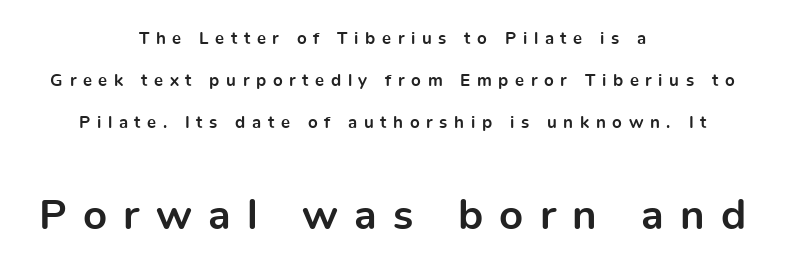
{"serif": "no", "italic": "no", "bold": "yes", "weight": "bold", "width": "normal", "x_height": "medium", "monospaced": "no", "underline": "no", "align": "center", "line_spacing": "loose", "line_spacing_ratio": 2.48, "letter_spacing": "wide", "letter_spacing_em": 0.39, "larger_block": "second", "size_ratio": 2.47, "glyph_px": 42}
